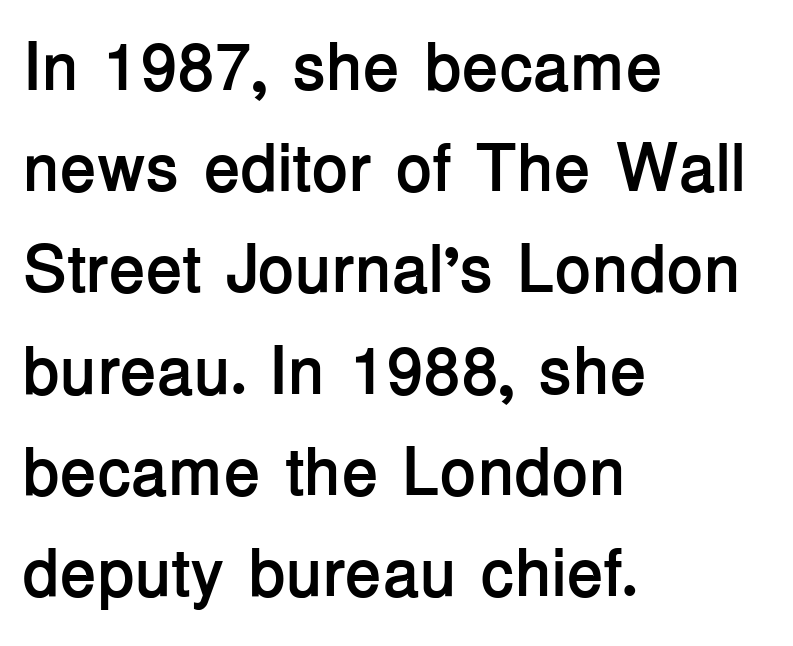
Nope, not italic — everything's standing straight. Which margin do the lines hug? The left one — the right edge is uneven. The string is rendered with underlining switched off. Examine the stroke ends and you'll find no serifs. Varying glyph widths throughout — classic text-font behaviour.
